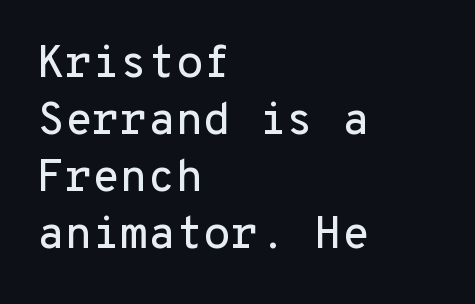
{"serif": "no", "italic": "no", "width": "normal", "stroke_contrast": "low", "x_height": "medium", "monospaced": "yes", "underline": "no", "align": "left", "line_spacing": "normal", "line_spacing_ratio": 1.27, "letter_spacing": "normal", "letter_spacing_em": 0.0, "glyph_px": 45}
